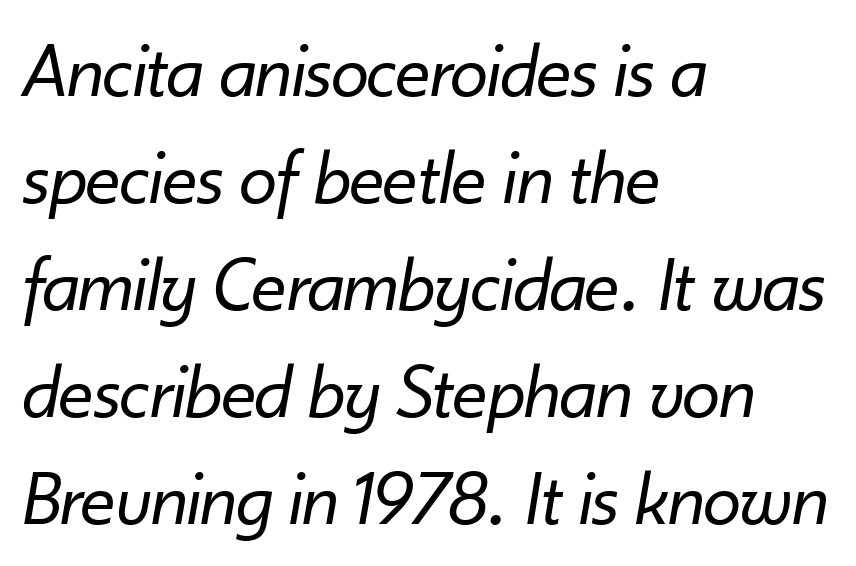
The image shows 77 px regular-weight type, italic (leaning right); set left-aligned, normal line spacing (1.39x), normal letter spacing, not underlined; low stroke contrast and a small x-height.
